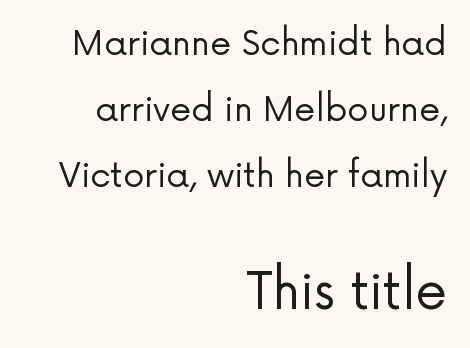
The letters advance in unequal steps, a hallmark of proportional type. The type family on display is of the sans-serif kind. Stroke mass is kept to a normal reading level or below. If you drew a ruler down the right edge, every line would touch it.
